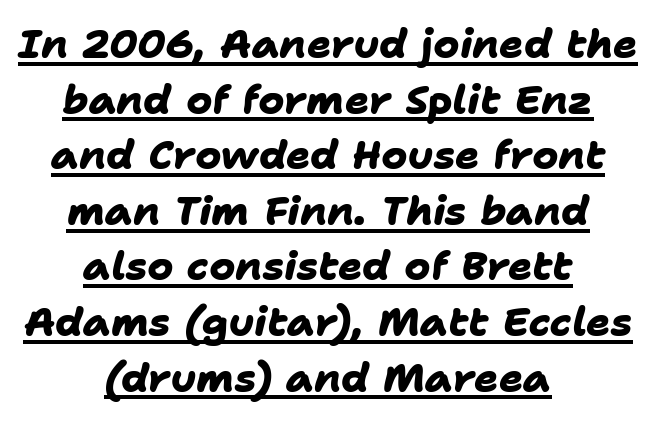
The image shows 40 px heavy sans-serif type; set centered, normal line spacing (1.39x), normal letter spacing, underlined; low stroke contrast and a medium x-height.
